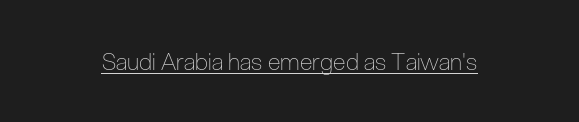
Q: Is the text bold? A: No.
Q: Is the text italic (slanted)? A: No, it is upright.
Q: Is the text underlined? A: Yes.
Q: Is the spacing between letters normal or unusually wide? A: Normal.
